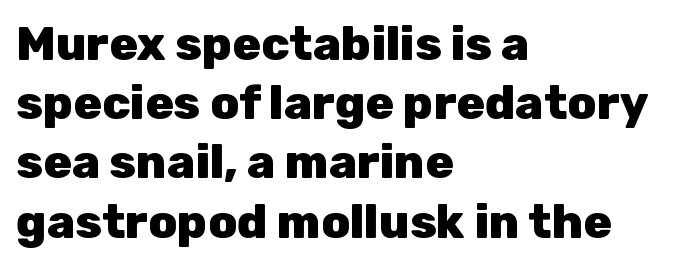
Q: Is the text bold? A: Yes.
Q: Is the text italic (slanted)? A: No, it is upright.
Q: Is the typeface a serif or a sans-serif typeface? A: Sans-serif.
Q: Is the text underlined? A: No.
Q: How is the paragraph aligned? A: Left-aligned.
Q: Is the spacing between letters normal or unusually wide? A: Normal.
Q: Is the spacing between lines tight, normal or loose? A: Normal.
Q: Width (condensed, normal, or wide)? A: Normal.
Q: Stroke contrast? A: Low.
Q: x-height? A: Medium.
Q: Monospaced? A: No.
